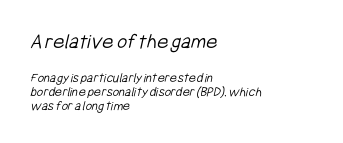
The image shows 22 px text type; set left-aligned, tight line spacing (1.0x), normal letter spacing, not underlined; the first (top) block is 1.57x larger.
